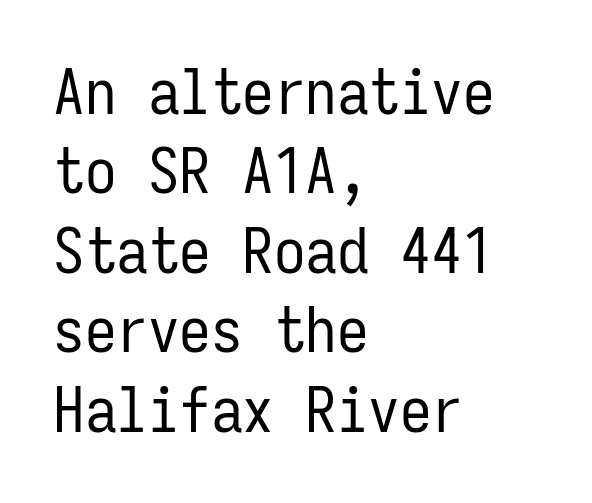
The image shows 63 px regular-weight, condensed sans-serif type, upright, monospaced; set left-aligned, normal line spacing (1.26x), normal letter spacing, not underlined; low stroke contrast and a medium x-height.
